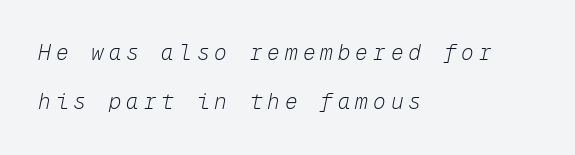
The words here are not underlined. In terms of posture, this sample is oblique. The letters are spread apart with noticeably loose tracking. Reading down the column, the eye jumps a long way to each next line. Teacher's note: observe the even left margin — that is flush-left alignment. The cut favours lightness, reaching ordinary text weight at its darkest.
